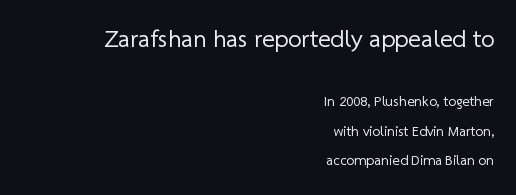
The image shows 24 px text type; set right-aligned, loose line spacing (2.09x), normal letter spacing, not underlined; the first (top) block is 1.71x larger.
